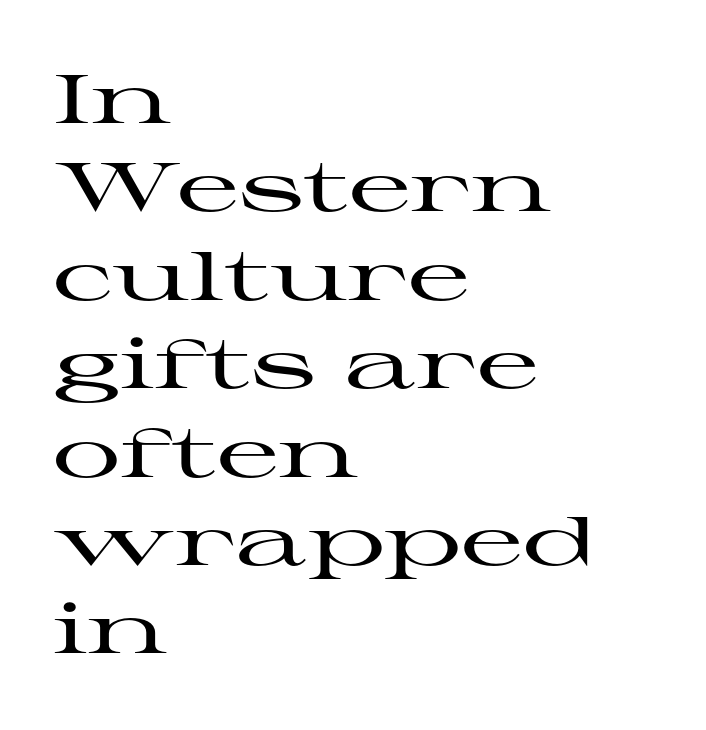
The space beneath each line is pristine and unruled. Note the varied advance widths — an 'i' is clearly narrower than an 'm'. Default kerning and tracking; the words read as compact shapes. Alignment: flush left.
